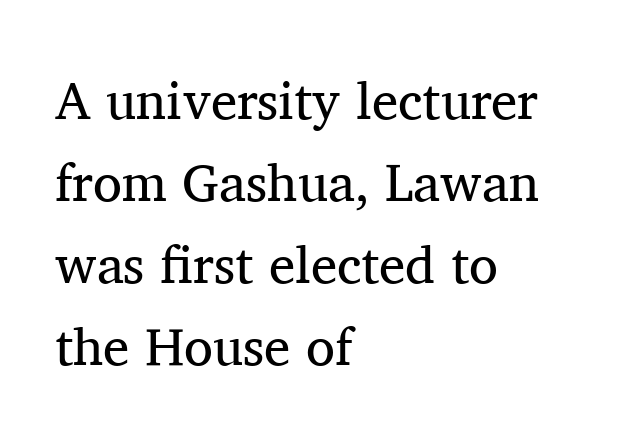
The image shows 53 px regular-weight serif type, upright; set left-aligned, normal line spacing (1.55x), normal letter spacing, not underlined; medium stroke contrast and a medium x-height.
